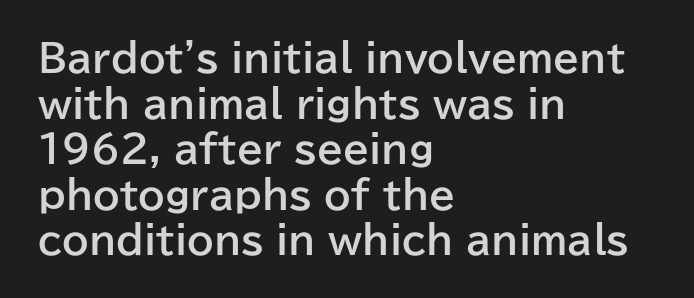
Q: Is the text bold? A: Yes.
Q: Is the text italic (slanted)? A: No, it is upright.
Q: Is the typeface a serif or a sans-serif typeface? A: Sans-serif.
Q: Is the text underlined? A: No.
Q: How is the paragraph aligned? A: Left-aligned.
Q: Is the spacing between letters normal or unusually wide? A: Normal.
Q: Width (condensed, normal, or wide)? A: Normal.
Q: Stroke contrast? A: Low.
Q: x-height? A: Medium.
Q: Monospaced? A: No.
